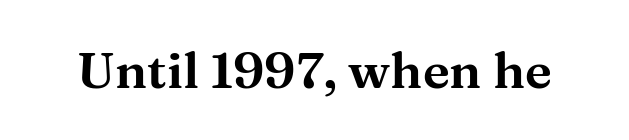
What stands out about the letter spacing? Nothing — it is the standard amount. Honestly, there is no underline to notice here at all. This rendering employs a face with finishing strokes, i.e., a serif. A roman cut, with each character standing at attention. Here the designer chose a conventional face with non-uniform glyph widths.
